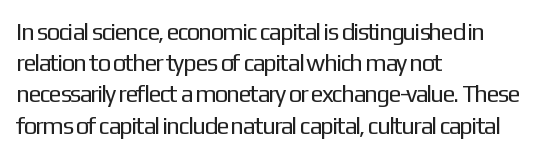
The ragged edge is on the right, which tells us the setting is flush left. The passage shown is not underscored anywhere. These lines were composed using upright roman letters. This sample uses plain, unmodified letter spacing. Reading down the column, the eye jumps a familiar distance to each next line.
